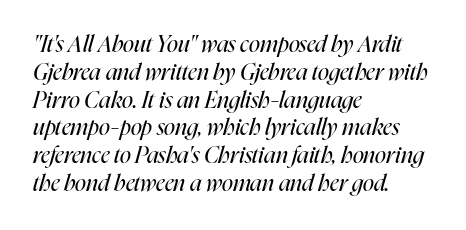
Compared with a typical body face, this is equally light or lighter still. The text carries the slant typical of an italic or oblique font. Descender tails drop into unmarked territory. The face used here is rendered with its standard letterfit. Caption: multi-line text, flush left, ragged right.
